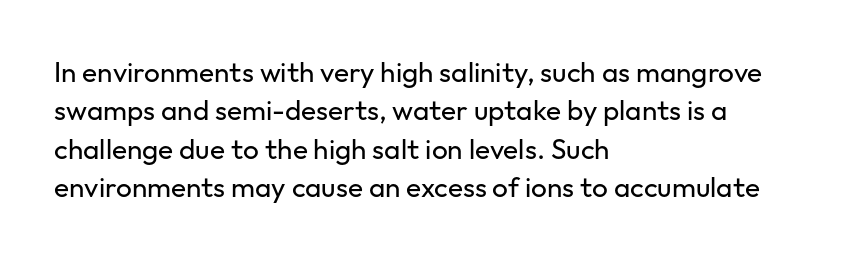
The paragraph shown leans on its left margin. The specimen omits any rule beneath the text block's lines. The passage shown stacks its lines at a standard gap. Are there feet on the stems? There aren't — it's a sans. Standard letterfit; no display-style spreading of the glyphs. The letters look calm and open, with moderate or lighter stems.
